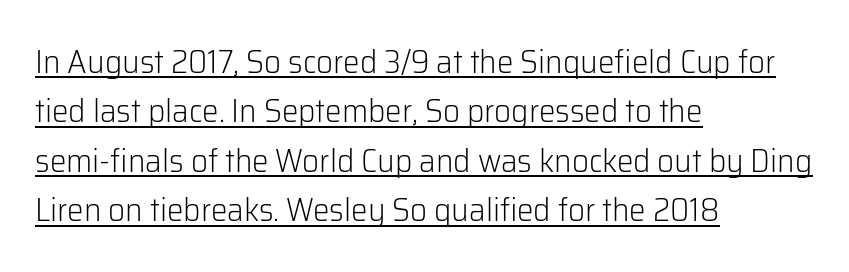
The rendering shows plain stroke endings on the letterforms — a sans-serif design. Nothing heavy about these letters — not bold at all. Here the glyphs are tracked normally, forming tight word shapes. A baseline rule has been typeset under these characters. Successive baselines arrive at the customary interval. Posture: straight, roman, zero tilt.
